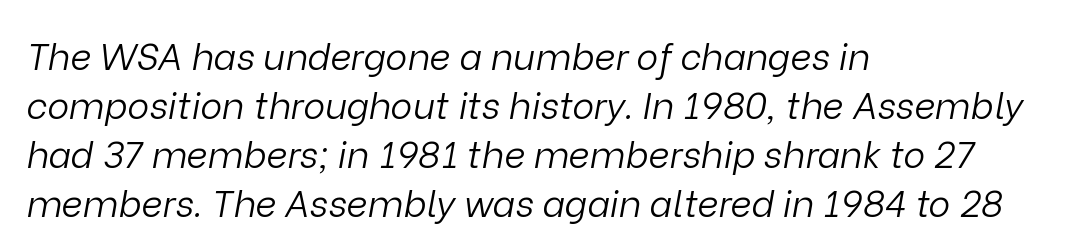
The image shows 37 px light type, italic (leaning right); set left-aligned, normal line spacing (1.32x), normal letter spacing, not underlined; low stroke contrast and a medium x-height.
